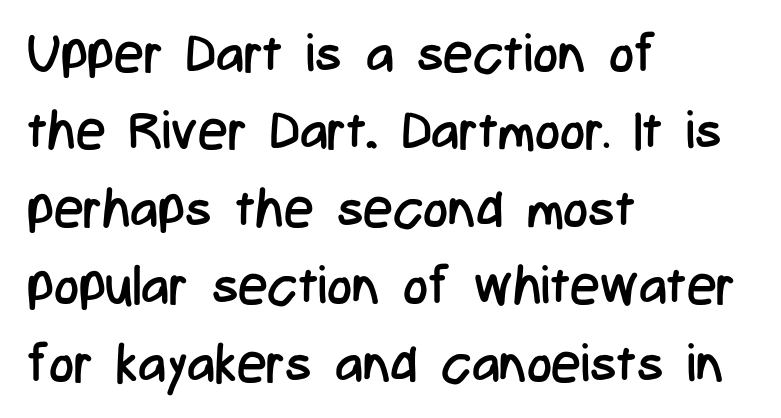
The image shows 53 px regular-weight, condensed sans-serif type, upright; set left-aligned, normal line spacing (1.46x), normal letter spacing, not underlined; low stroke contrast and a medium x-height.
